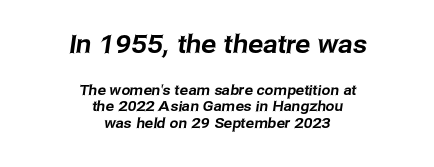
Q: Is the text underlined? A: No.
Q: How is the paragraph aligned? A: Centered.
Q: Is the spacing between letters normal or unusually wide? A: Normal.
Q: Which block of text is set in a larger size, the first (top) or the second (bottom)? A: The first (top) one.
